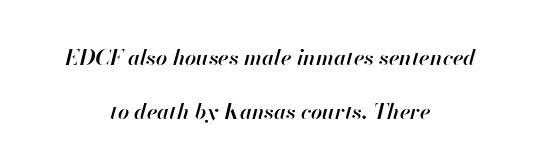
The image shows 22 px text type, italic (leaning right); set centered, loose line spacing (2.45x), normal letter spacing, not underlined.
